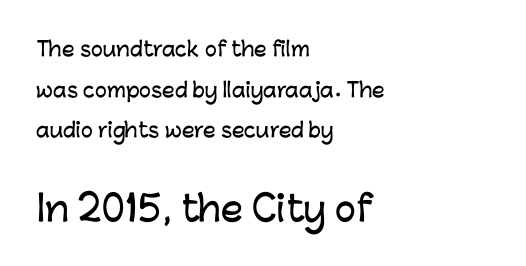
{"serif": "no", "italic": "no", "width": "normal", "stroke_contrast": "low", "x_height": "medium", "monospaced": "no", "underline": "no", "align": "left", "line_spacing": "loose", "line_spacing_ratio": 2.03, "letter_spacing": "normal", "letter_spacing_em": 0.0, "larger_block": "second", "size_ratio": 1.75, "glyph_px": 35}
